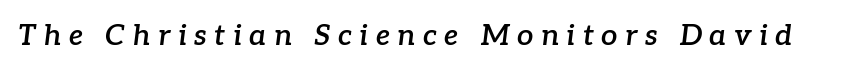
The image shows 29 px semibold serif type, italic (leaning right); set unusually wide letter spacing (+0.26 em), not underlined; low stroke contrast and a medium x-height.
